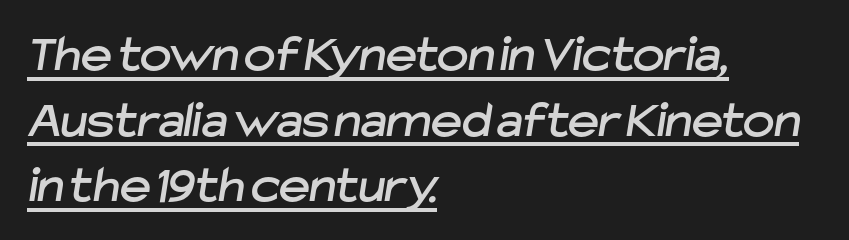
The image shows 53 px sans-serif type; set left-aligned, line spacing 1.24x, normal letter spacing, underlined; low stroke contrast and a medium x-height.
